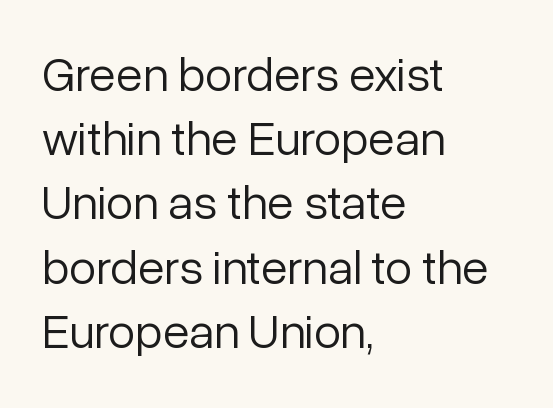
Stroke terminals: plain, sans-serif. Designer's note — italics off, roman on. Heft: none added — not bold. A typesetter would call this proportional, since set widths differ per character. The compositor pushed each line to the left boundary.
